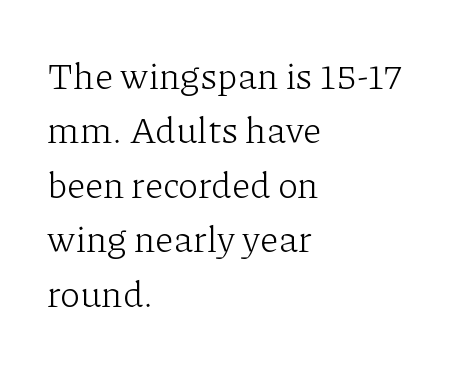
The image shows 37 px light serif type, upright; set left-aligned, normal line spacing (1.47x), normal letter spacing, not underlined; low stroke contrast and a medium x-height.
